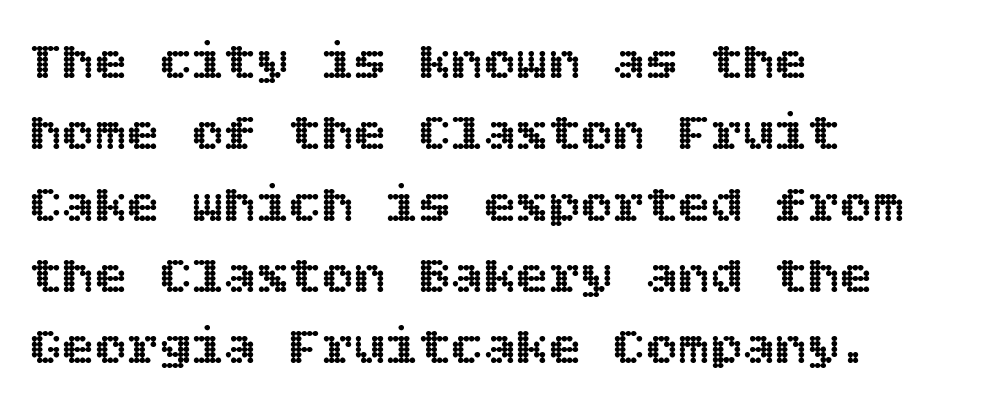
{"italic": "no", "width": "normal", "x_height": "large", "underline": "no", "align": "left", "line_spacing": "normal", "line_spacing_ratio": 1.32, "letter_spacing": "normal", "letter_spacing_em": 0.0, "glyph_px": 54}
